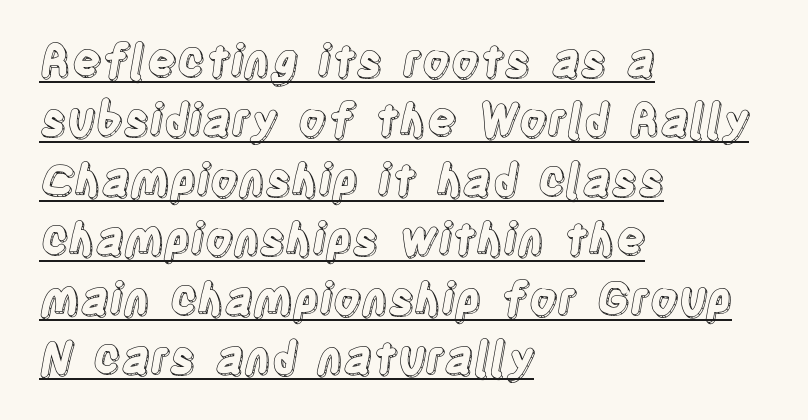
The image shows 44 px condensed type; set left-aligned, normal line spacing (1.35x), normal letter spacing, underlined; a large x-height.
